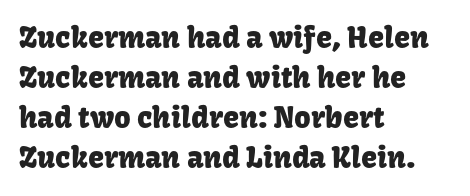
Q: Is the text italic (slanted)? A: No, it is upright.
Q: Is the typeface a serif or a sans-serif typeface? A: Sans-serif.
Q: Is the text underlined? A: No.
Q: How is the paragraph aligned? A: Left-aligned.
Q: Is the spacing between letters normal or unusually wide? A: Normal.
Q: Is the spacing between lines tight, normal or loose? A: Normal.
Q: Width (condensed, normal, or wide)? A: Normal.
Q: Stroke contrast? A: Low.
Q: x-height? A: Medium.
Q: Monospaced? A: No.
